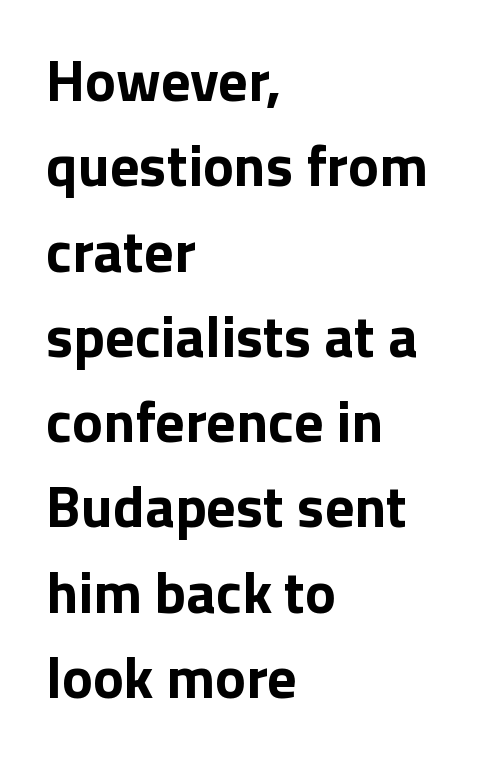
The rendering uses a moderate line-height, typical for paragraphs. One-word summary of the alignment: left. Is there any slant? The stems are plumb. The text was rendered using a sans face with plain stroke endings.
